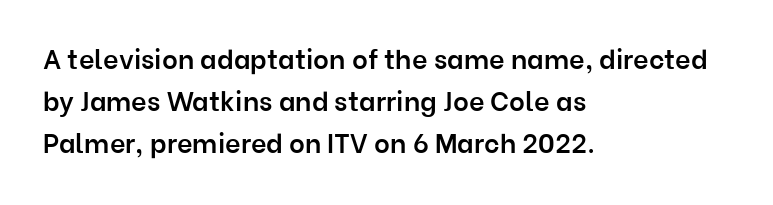
{"italic": "no", "bold": "semi", "underline": "no", "align": "left", "line_spacing": "normal", "line_spacing_ratio": 1.56, "letter_spacing": "normal", "letter_spacing_em": 0.0, "glyph_px": 27}
